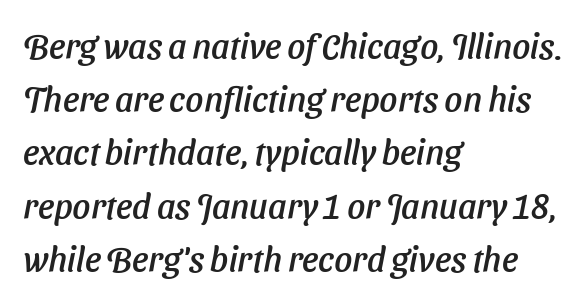
{"italic": "yes", "lean": "right", "slant_degrees": 11, "width": "normal", "stroke_contrast": "low", "x_height": "medium", "monospaced": "no", "underline": "no", "align": "left", "line_spacing": "normal", "line_spacing_ratio": 1.52, "letter_spacing": "normal", "letter_spacing_em": 0.0, "glyph_px": 35}
